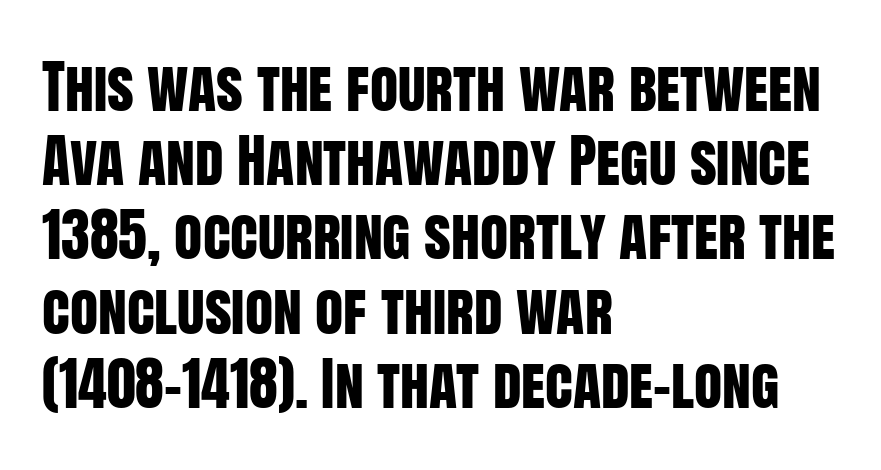
{"serif": "no", "italic": "no", "width": "condensed", "stroke_contrast": "low", "x_height": "large", "monospaced": "no", "underline": "no", "align": "left", "line_spacing": "normal", "line_spacing_ratio": 1.28, "letter_spacing": "normal", "letter_spacing_em": 0.0, "glyph_px": 58}
